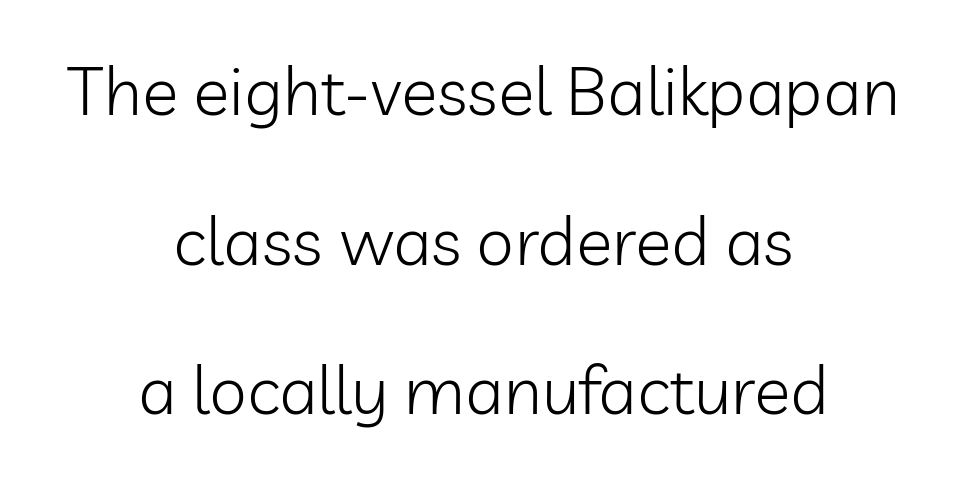
This sample uses an upright cut, with every glyph sitting square on the baseline. Character widths vary here, with narrow letters taking less room than wide ones. A sans-serif font was chosen for this passage. The space beneath each line is pristine and unruled.
